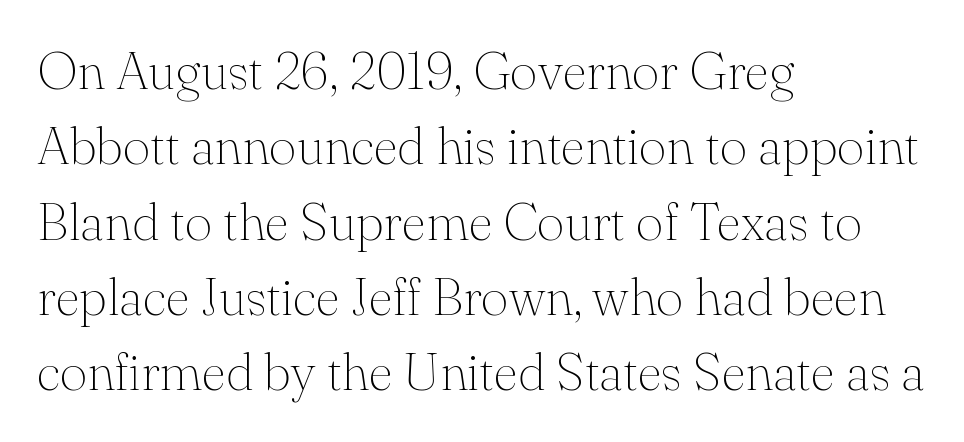
{"serif": "yes", "italic": "no", "bold": "no", "weight": "thin", "width": "normal", "stroke_contrast": "medium", "x_height": "small", "monospaced": "no", "underline": "no", "align": "left", "line_spacing": "normal", "line_spacing_ratio": 1.42, "letter_spacing": "normal", "letter_spacing_em": 0.0, "glyph_px": 53}
